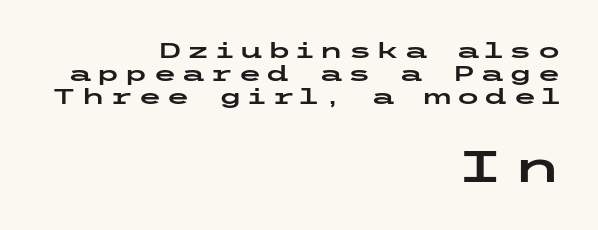
Nobody drew a line under any word here. The typography opts for an upright posture over an oblique one. These lines huddle together more closely than default settings would place them. Each letter's strokes conclude bluntly, with no projecting serifs.
